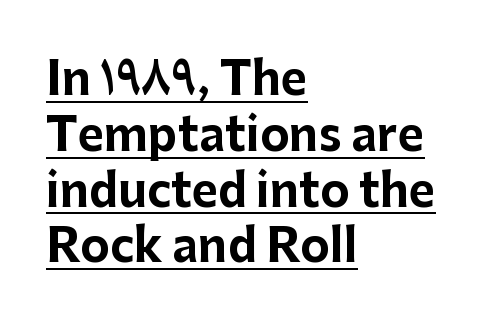
{"serif": "no", "italic": "no", "bold": "yes", "weight": "bold", "width": "normal", "stroke_contrast": "low", "x_height": "medium", "monospaced": "no", "underline": "yes", "align": "left", "line_spacing_ratio": 1.24, "letter_spacing": "normal", "letter_spacing_em": 0.0, "glyph_px": 45}
